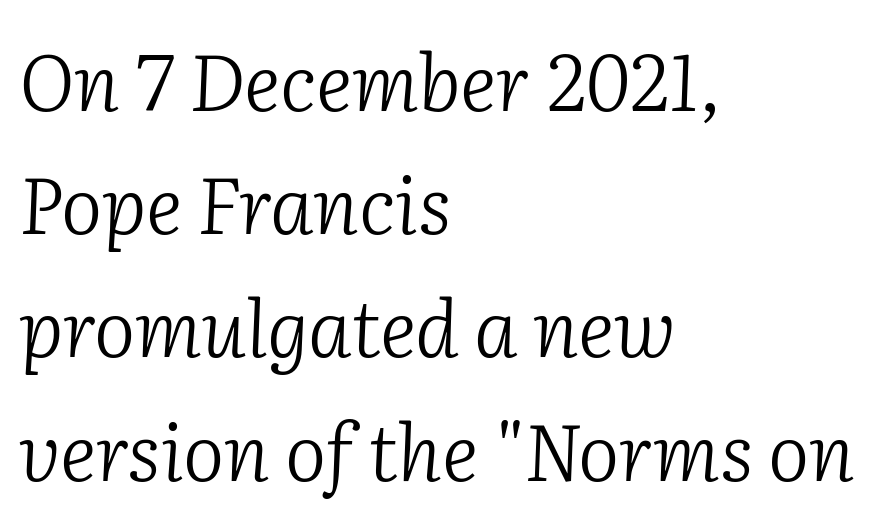
{"serif": "yes", "italic": "yes", "lean": "right", "slant_degrees": 2, "bold": "no", "weight": "light", "width": "normal", "stroke_contrast": "low", "x_height": "medium", "monospaced": "no", "underline": "no", "align": "left", "line_spacing": "normal", "line_spacing_ratio": 1.58, "letter_spacing": "normal", "letter_spacing_em": 0.0, "glyph_px": 78}
